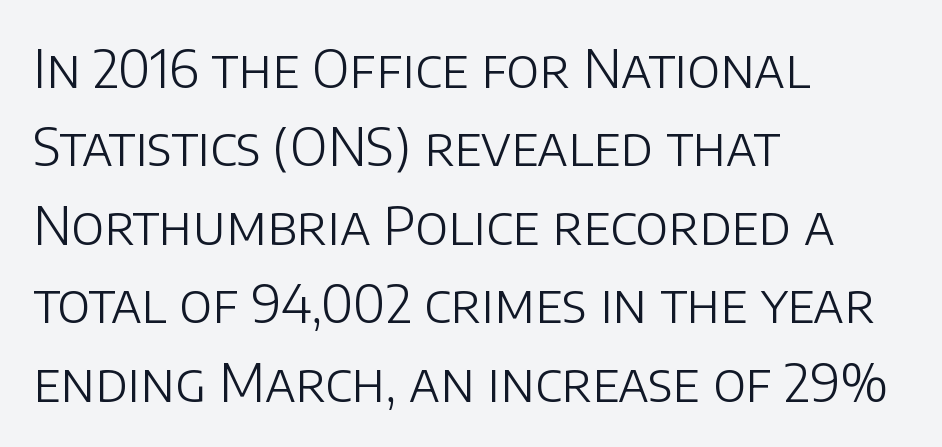
The image shows 53 px light sans-serif type, upright; set left-aligned, normal line spacing (1.48x), normal letter spacing, not underlined; low stroke contrast and a large x-height.
